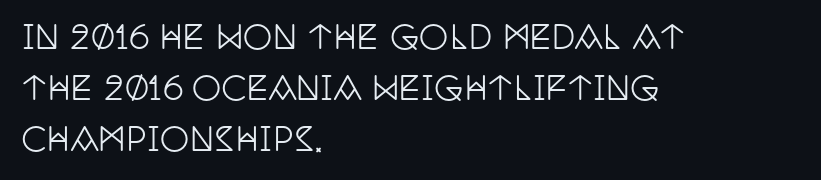
The letters advance in unequal steps, a hallmark of proportional type. The designer went with a serif here, giving each stem small feet. Rows of type keep a routine distance in the vertical direction. A student would call this left alignment; a typographer would say flush left, rag right.
